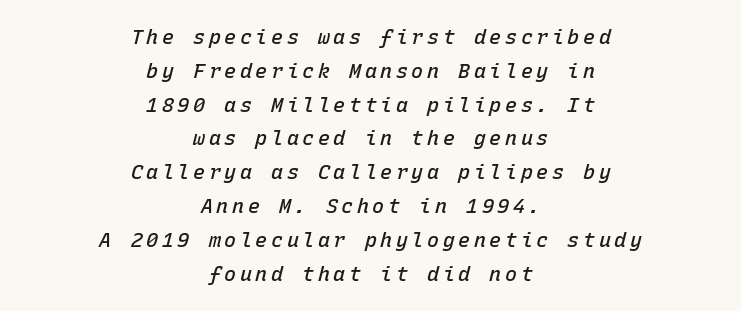
The lines sit at an ordinary, default distance from one another. The text carries the slant typical of an italic or oblique font. The typesetter chose a symmetrical, centered arrangement here. The letters are semibold — heavier than regular but short of a full bold.
